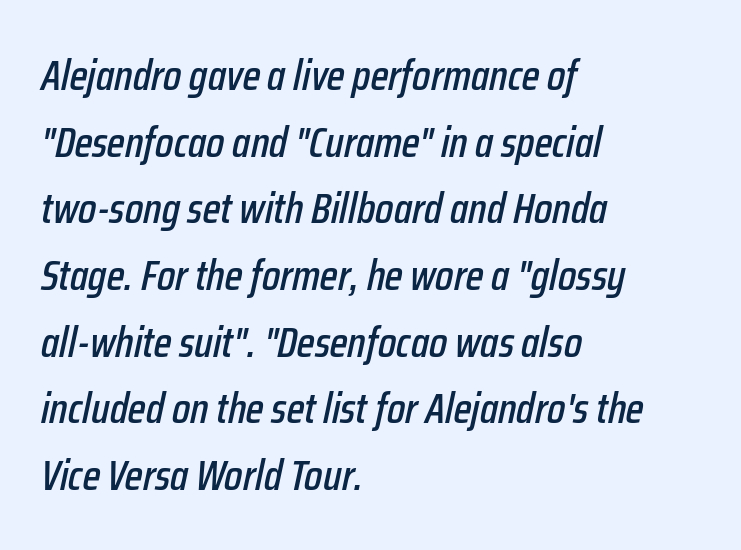
Q: Is the text italic (slanted)? A: Yes, it leans right by about 12 degrees.
Q: Is the text underlined? A: No.
Q: How is the paragraph aligned? A: Left-aligned.
Q: Is the spacing between letters normal or unusually wide? A: Normal.
Q: Is the spacing between lines tight, normal or loose? A: Normal.
Q: Width (condensed, normal, or wide)? A: Condensed.
Q: Stroke contrast? A: Low.
Q: x-height? A: Medium.
Q: Monospaced? A: No.
